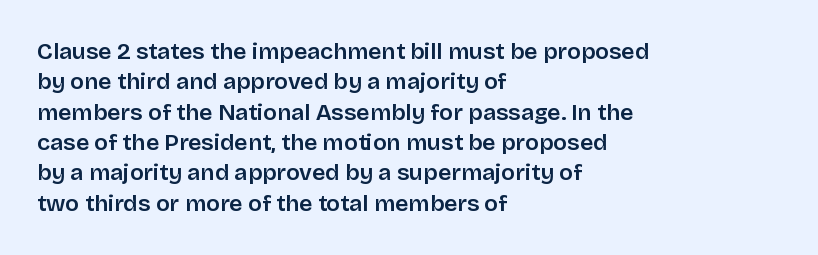
The image shows 23 px text type, upright; set left-aligned, normal line spacing (1.32x), normal letter spacing, not underlined.
